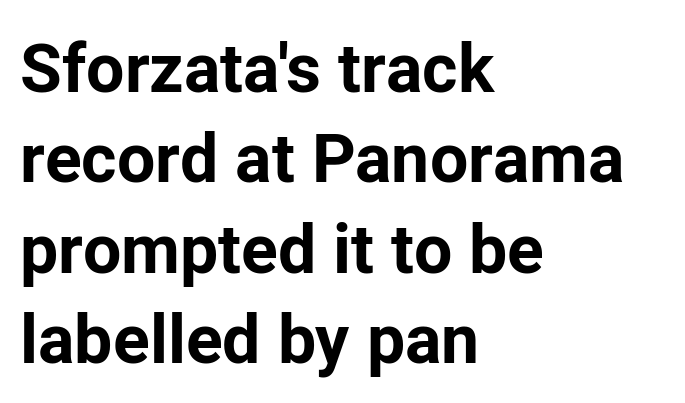
A classic flush-left, rag-right setting is used for this passage. The letters are bold, with thick, heavy strokes. Classification — sans serif. The type is set solid horizontally, with unmodified tracking.
